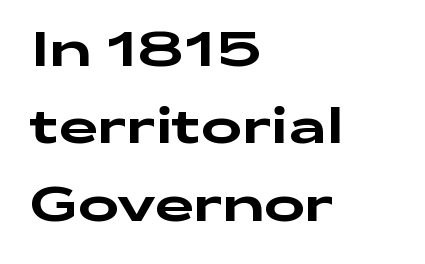
The image shows 49 px wide sans-serif type, upright; set left-aligned, normal line spacing (1.58x), normal letter spacing, not underlined; low stroke contrast and a medium x-height.
